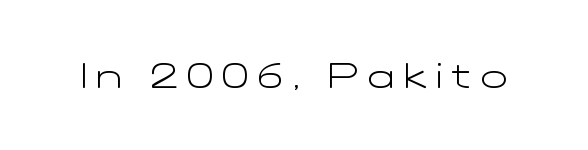
These glyphs show unthickened strokes, regular width or finer. Varying glyph widths throughout — classic text-font behaviour. Does extra space separate the letters? Yes, quite a lot of it. Ascenders rise straight up at ninety degrees. You can tell from the bare stems that sans-serif type was used.
